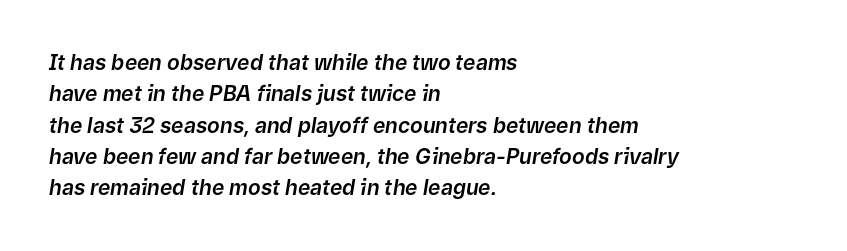
The image shows 21 px text type, italic (leaning right); set left-aligned, normal line spacing (1.49x), normal letter spacing, not underlined.
